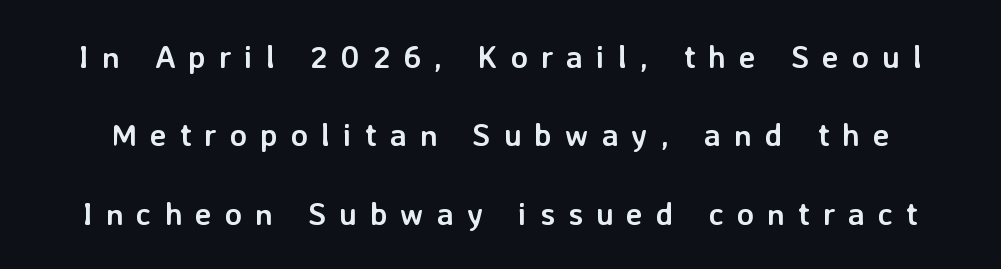
{"serif": "no", "italic": "no", "bold": "yes", "weight": "semibold", "width": "normal", "stroke_contrast": "low", "x_height": "medium", "monospaced": "no", "underline": "no", "line_spacing": "loose", "line_spacing_ratio": 2.45, "letter_spacing": "wide", "letter_spacing_em": 0.4, "glyph_px": 32}
